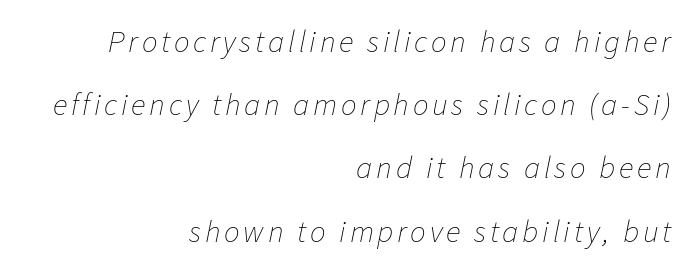
Visually the block forms a straight wall on the right and a jagged coastline on the left. Weight: not bold — regular or lighter. Any mark beneath the type? The region is blank. These lines stand farther apart than default settings would place them. The face used here is proportionally spaced, like ordinary book or web type. The letters are slanted; this is an italic face.
